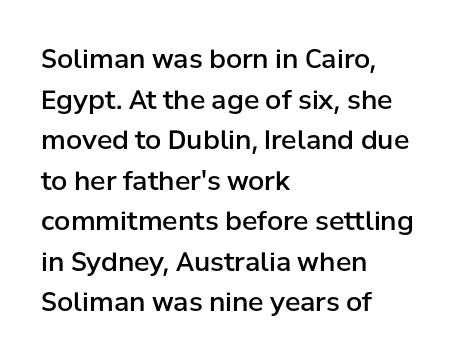
Q: Is the text bold? A: Semi-bold.
Q: Is the text italic (slanted)? A: No, it is upright.
Q: Is the text underlined? A: No.
Q: How is the paragraph aligned? A: Left-aligned.
Q: Is the spacing between letters normal or unusually wide? A: Normal.
Q: Is the spacing between lines tight, normal or loose? A: Normal.
